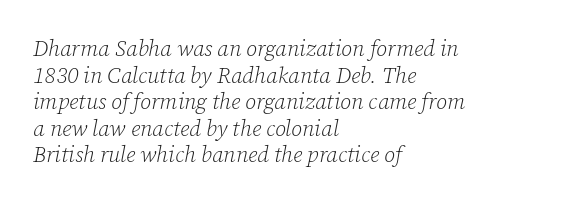
The image shows 22 px text type, italic (leaning right); set left-aligned, line spacing 1.21x, normal letter spacing, not underlined.
